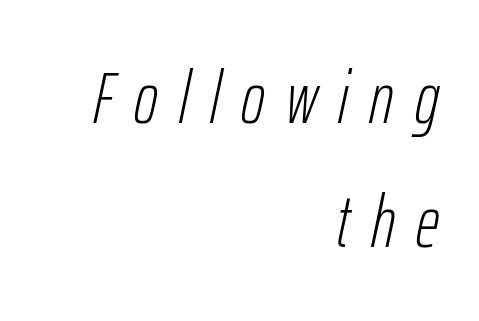
The strokes are not fattened; the text isn't bold. Looks like regular typesetting: each glyph gets only the width it needs. The string is rendered with underlining switched off. Horizontal alignment here is rightward, an uncommon choice for prose. A typesetter would call this heavily tracked-out type.
